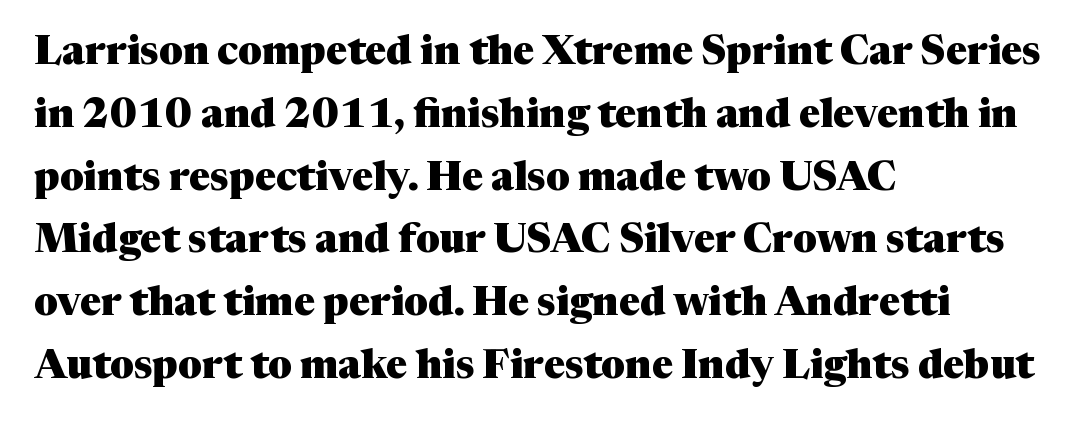
The line texture is even and compact thanks to regular tracking. Words float on clear page, feet unadorned. Spacing verdict: proportional, widths tailored to each character. Unlike a clean sans, this face finishes its strokes with serifs. The passage shown stacks its lines at a standard gap. Quick note: not italic, upright.
